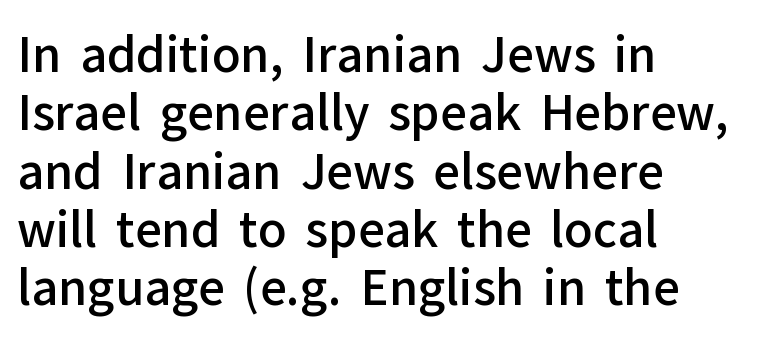
{"serif": "no", "italic": "no", "bold": "semi", "weight": "semibold", "width": "normal", "stroke_contrast": "low", "x_height": "medium", "monospaced": "no", "underline": "no", "align": "left", "line_spacing_ratio": 1.24, "letter_spacing": "normal", "letter_spacing_em": 0.0, "glyph_px": 47}
